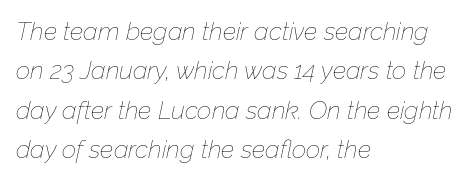
The image shows 25 px text type, italic (leaning right); set left-aligned, normal line spacing (1.58x), normal letter spacing, not underlined.
